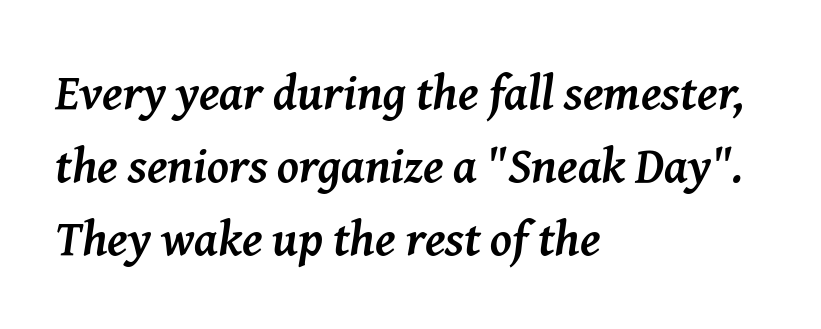
{"serif": "yes", "italic": "yes", "lean": "right", "slant_degrees": 8, "bold": "yes", "weight": "semibold", "width": "normal", "stroke_contrast": "medium", "x_height": "medium", "monospaced": "no", "underline": "no", "align": "left", "line_spacing": "normal", "line_spacing_ratio": 1.49, "letter_spacing": "normal", "letter_spacing_em": 0.0, "glyph_px": 49}
